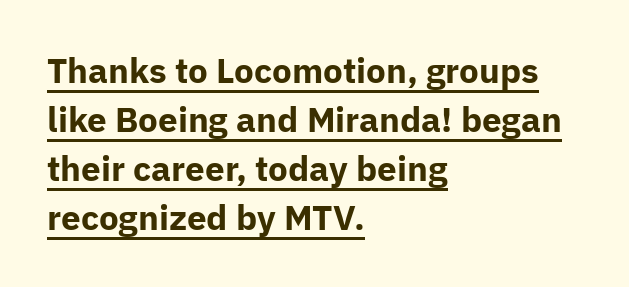
{"serif": "no", "italic": "no", "bold": "yes", "weight": "bold", "width": "normal", "stroke_contrast": "low", "x_height": "medium", "monospaced": "no", "underline": "yes", "align": "left", "line_spacing": "normal", "line_spacing_ratio": 1.4, "letter_spacing": "normal", "letter_spacing_em": 0.0, "glyph_px": 35}
